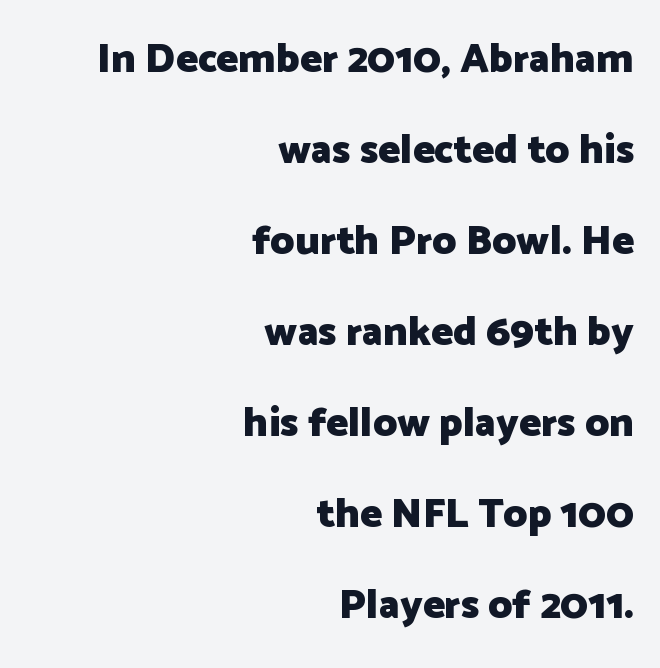
The leading is generous, giving the passage an open texture. You could not count columns in this text — the font is proportionally spaced. These words are printed bold, with thick strokes throughout. Horizontal alignment here is rightward, an uncommon choice for prose. No feet cap the strokes, marking this as sans-serif type.
